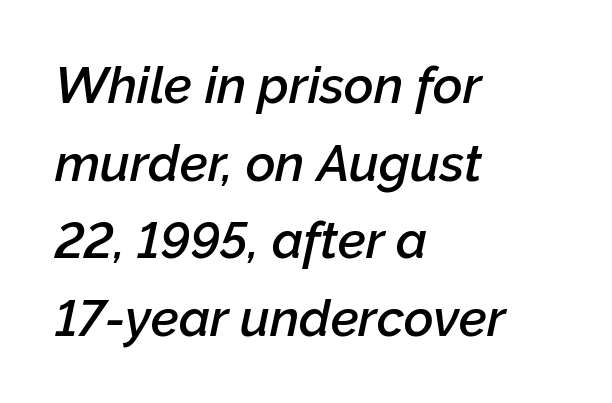
The image shows 51 px semibold type, italic (leaning right); set left-aligned, normal line spacing (1.52x), normal letter spacing, not underlined; low stroke contrast and a medium x-height.
